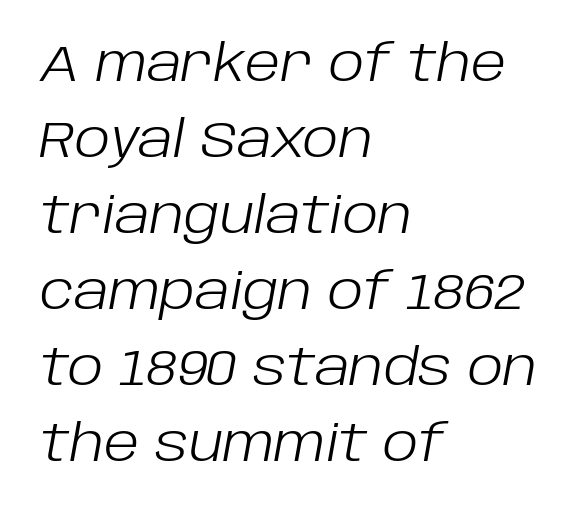
The image shows 51 px light type, italic (leaning right); set left-aligned, normal line spacing (1.49x), normal letter spacing, not underlined; low stroke contrast and a large x-height.
